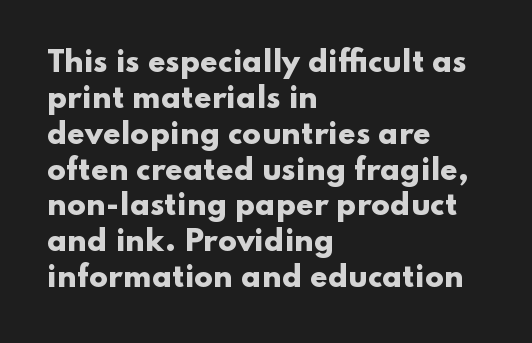
The image shows 28 px heavy, wide sans-serif type, upright; set left-aligned, normal line spacing (1.28x), normal letter spacing, not underlined; low stroke contrast and a small x-height.
